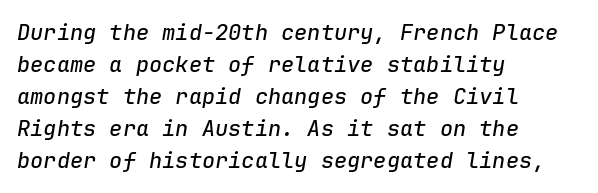
Q: Is the text italic (slanted)? A: Yes, it leans right by about 9 degrees.
Q: Is the text underlined? A: No.
Q: How is the paragraph aligned? A: Left-aligned.
Q: Is the spacing between letters normal or unusually wide? A: Normal.
Q: Is the spacing between lines tight, normal or loose? A: Normal.
